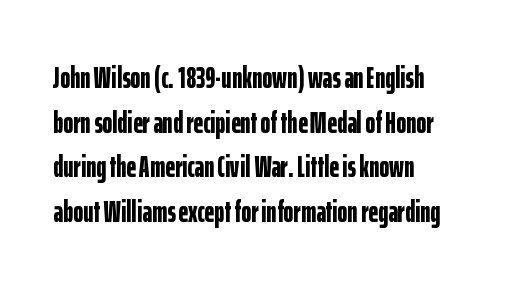
The image shows 30 px bold, condensed sans-serif type, upright; set left-aligned, normal line spacing (1.49x), normal letter spacing, not underlined; low stroke contrast and a medium x-height.
